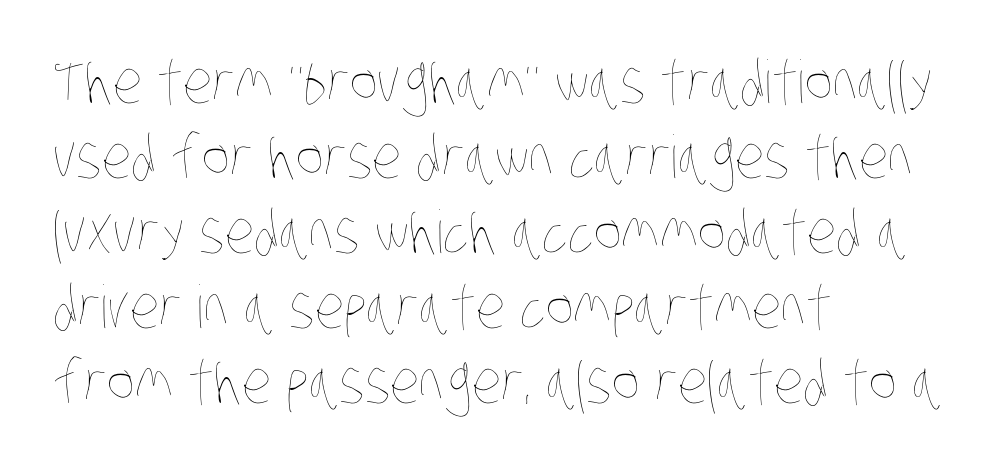
The image shows 59 px thin, condensed type; set left-aligned, normal line spacing (1.27x), normal letter spacing, not underlined; low stroke contrast and a large x-height.
